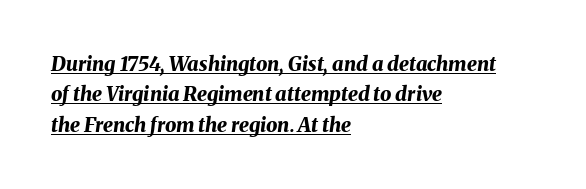
Q: Is the text bold? A: Yes.
Q: Is the text italic (slanted)? A: Yes, it leans right by about 8 degrees.
Q: Is the text underlined? A: Yes.
Q: How is the paragraph aligned? A: Left-aligned.
Q: Is the spacing between letters normal or unusually wide? A: Normal.
Q: Is the spacing between lines tight, normal or loose? A: Normal.
